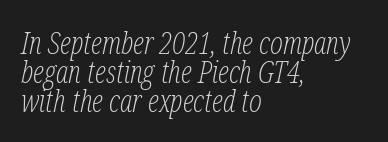
{"serif": "yes", "italic": "yes", "lean": "right", "slant_degrees": 12, "bold": "no", "weight": "light", "width": "condensed", "stroke_contrast": "low", "x_height": "medium", "monospaced": "no", "underline": "no", "align": "left", "line_spacing": "tight", "line_spacing_ratio": 0.96, "letter_spacing": "normal", "letter_spacing_em": 0.0, "glyph_px": 30}
